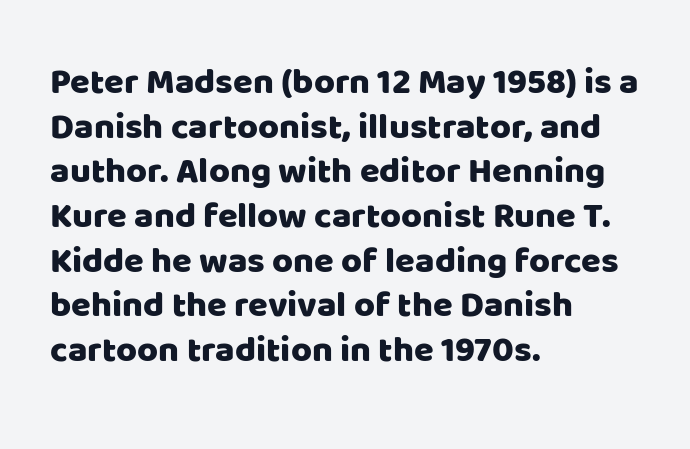
The image shows 36 px sans-serif type, upright; set left-aligned, line spacing 1.24x, normal letter spacing, not underlined; low stroke contrast and a large x-height.
